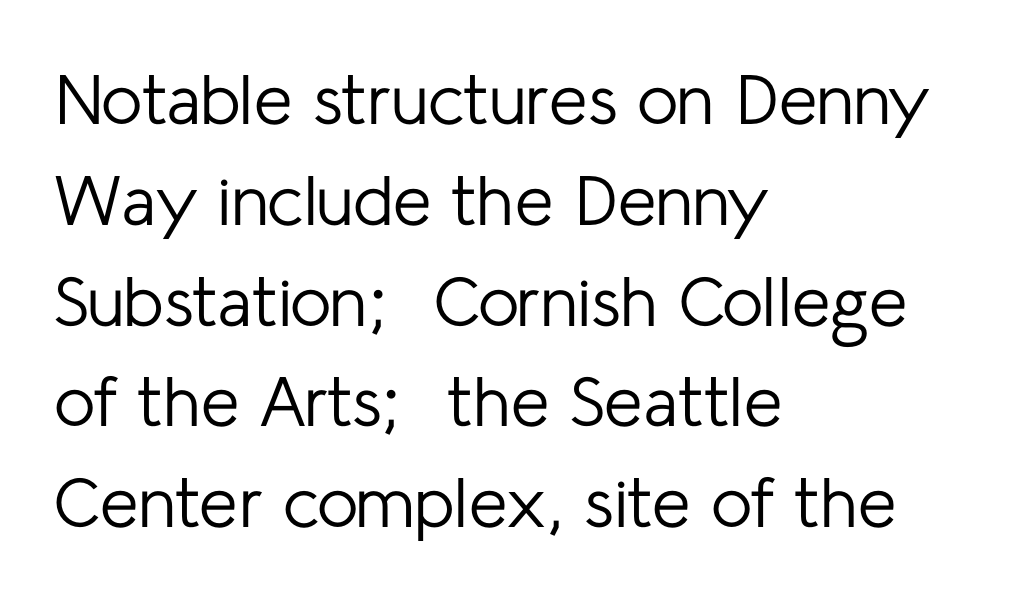
Q: Is the text bold? A: No.
Q: Is the text italic (slanted)? A: No, it is upright.
Q: Is the typeface a serif or a sans-serif typeface? A: Sans-serif.
Q: Is the text underlined? A: No.
Q: How is the paragraph aligned? A: Left-aligned.
Q: Is the spacing between letters normal or unusually wide? A: Normal.
Q: Is the spacing between lines tight, normal or loose? A: Normal.
Q: Width (condensed, normal, or wide)? A: Normal.
Q: Stroke contrast? A: Low.
Q: x-height? A: Medium.
Q: Monospaced? A: No.
